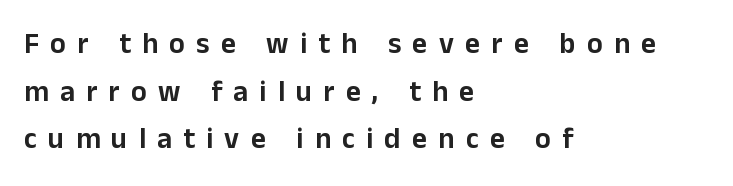
{"serif": "no", "italic": "no", "width": "normal", "stroke_contrast": "low", "x_height": "medium", "monospaced": "no", "underline": "no", "align": "left", "line_spacing": "normal", "line_spacing_ratio": 1.64, "letter_spacing": "wide", "letter_spacing_em": 0.39, "glyph_px": 29}
